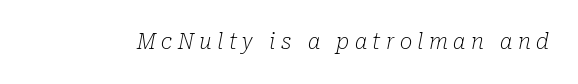
Q: Is the text bold? A: No.
Q: Is the text italic (slanted)? A: Yes, it leans right by about 10 degrees.
Q: Is the text underlined? A: No.
Q: Is the spacing between letters normal or unusually wide? A: Unusually wide.
